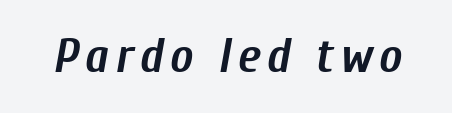
Proportional: the letters do not fall into vertical columns. The face used here has a pronounced slope to its letters. Its strokes are broad and dark, the hallmark of bold type. No word sits above an underline.
